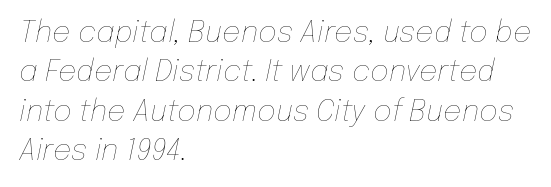
Q: Is the text bold? A: No.
Q: Is the text italic (slanted)? A: Yes, it leans right by about 12 degrees.
Q: Is the text underlined? A: No.
Q: How is the paragraph aligned? A: Left-aligned.
Q: Is the spacing between letters normal or unusually wide? A: Normal.
Q: Is the spacing between lines tight, normal or loose? A: Normal.
Q: Width (condensed, normal, or wide)? A: Normal.
Q: Stroke contrast? A: Low.
Q: x-height? A: Medium.
Q: Monospaced? A: No.
